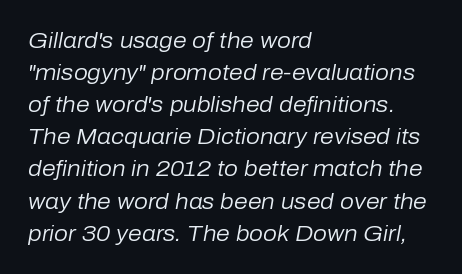
Q: Is the text bold? A: No.
Q: Is the text italic (slanted)? A: Yes, it leans right by about 10 degrees.
Q: Is the text underlined? A: No.
Q: How is the paragraph aligned? A: Left-aligned.
Q: Is the spacing between letters normal or unusually wide? A: Normal.
Q: Is the spacing between lines tight, normal or loose? A: Normal.
